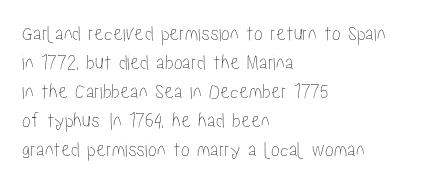
{"italic": "no", "underline": "no", "align": "left", "line_spacing": "normal", "line_spacing_ratio": 1.32, "letter_spacing": "normal", "letter_spacing_em": 0.0, "glyph_px": 22}
